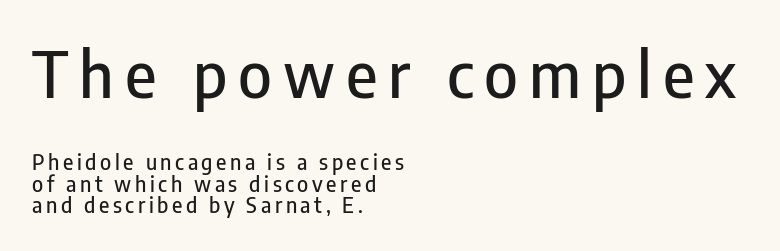
The image shows 64 px condensed sans-serif type, upright; set left-aligned, tight line spacing (1.02x), not underlined; the first (top) block is 3.05x larger; low stroke contrast and a medium x-height.
